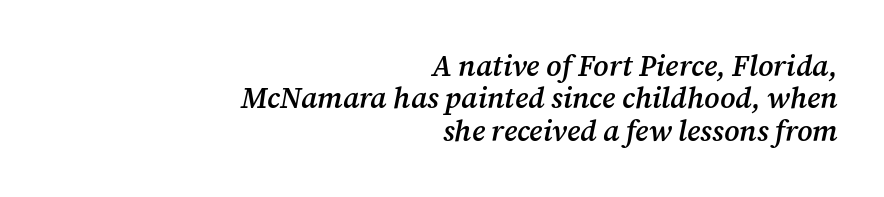
One-word summary of the alignment: right. Little horizontal feet cap the strokes, marking this as serif type. Beneath every word, the page is bare. Character widths vary here, with narrow letters taking less room than wide ones. The passage shown is semibold, sitting just below true bold. The space between consecutive lines is stingy.
